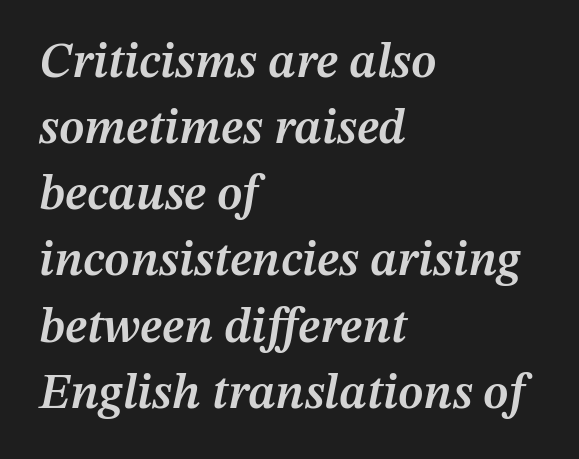
Q: Is the text bold? A: Semi-bold.
Q: Is the text italic (slanted)? A: Yes, it leans right by about 12 degrees.
Q: Is the text underlined? A: No.
Q: How is the paragraph aligned? A: Left-aligned.
Q: Is the spacing between letters normal or unusually wide? A: Normal.
Q: Is the spacing between lines tight, normal or loose? A: Normal.
Q: Width (condensed, normal, or wide)? A: Normal.
Q: Stroke contrast? A: Medium.
Q: x-height? A: Medium.
Q: Monospaced? A: No.
